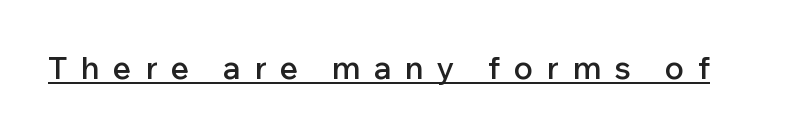
Q: Is the text bold? A: Semi-bold.
Q: Is the text italic (slanted)? A: No, it is upright.
Q: Is the typeface a serif or a sans-serif typeface? A: Sans-serif.
Q: Is the text underlined? A: Yes.
Q: Is the spacing between letters normal or unusually wide? A: Unusually wide.
Q: Width (condensed, normal, or wide)? A: Normal.
Q: Stroke contrast? A: Low.
Q: x-height? A: Medium.
Q: Monospaced? A: No.
